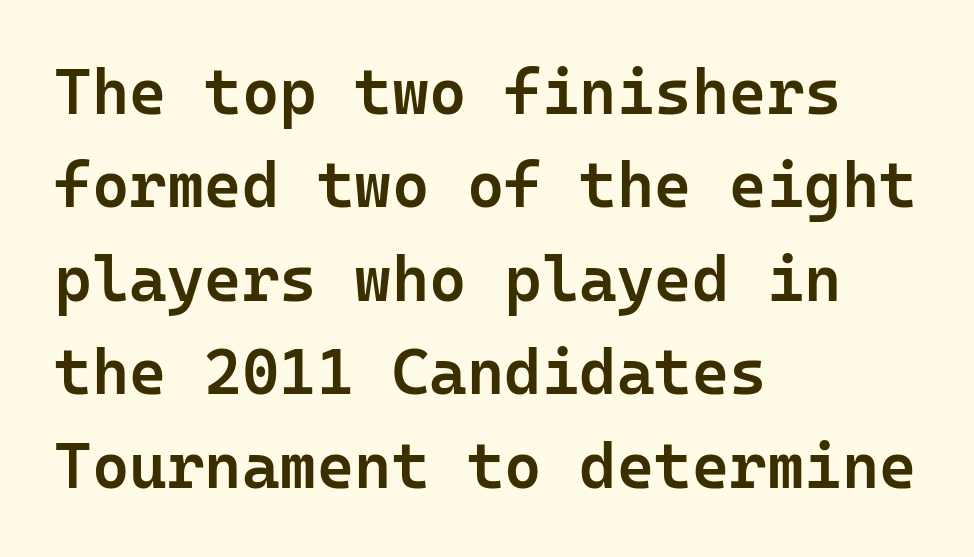
These lines are set flush left with a ragged right edge. Check where the strokes stop: nothing finishes them off — pure sans. Any mark beneath the type? The region is blank. The line texture is even and compact thanks to regular tracking. The vertical gap from one line to the next is medium.
